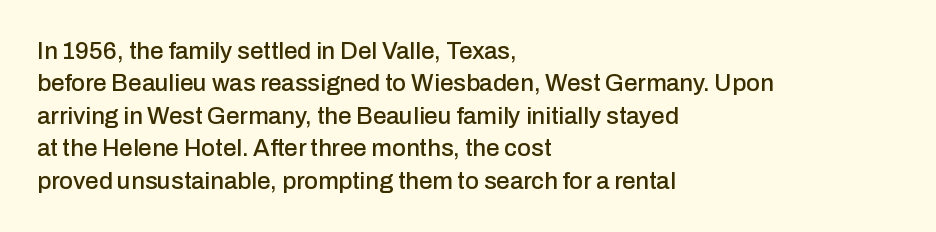
Glyph-to-glyph distance matches everyday printed text. Teacher's note: observe the even left margin — that is flush-left alignment. Type without underlining. This sample keeps an unexceptional amount of space between lines. This is roman type, the default non-slanted kind.
